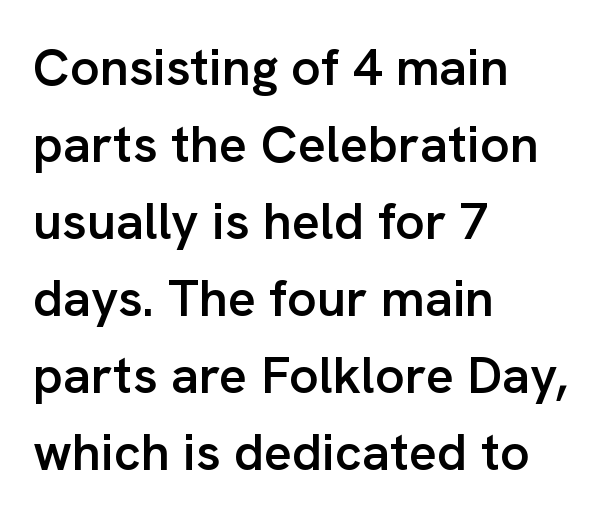
Which margin do the lines hug? The left one — the right edge is uneven. Each letter keeps its own natural width here, so spacing adapts to shape. Is the letter spacing exaggerated? No — it looks like the ordinary default. Reading down the column, the eye jumps a familiar distance to each next line. Does the weight exceed regular? Yes, but only to semibold.
